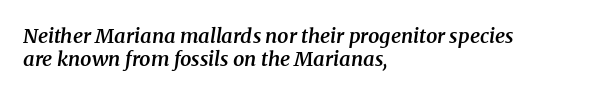
{"italic": "yes", "lean": "right", "slant_degrees": 8, "bold": "semi", "underline": "no", "align": "left", "line_spacing": "tight", "line_spacing_ratio": 1.14, "letter_spacing": "normal", "letter_spacing_em": 0.0, "glyph_px": 20}
